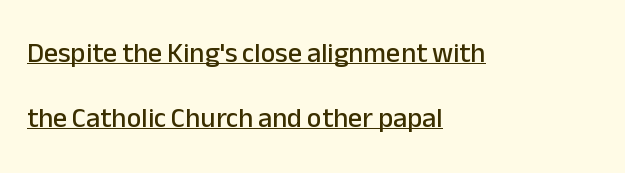
Where is the straight margin? On the left. You can tell it's not italic because the verticals are truly vertical. Honestly, the underline is the first thing you notice here. Caption: standard tracking, unaltered. Font category for this specimen: sans-serif.
